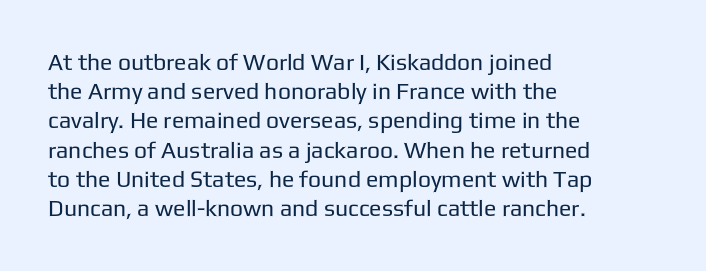
{"italic": "no", "bold": "no", "underline": "no", "align": "left", "line_spacing": "normal", "line_spacing_ratio": 1.27, "letter_spacing": "normal", "letter_spacing_em": 0.0, "glyph_px": 23}
